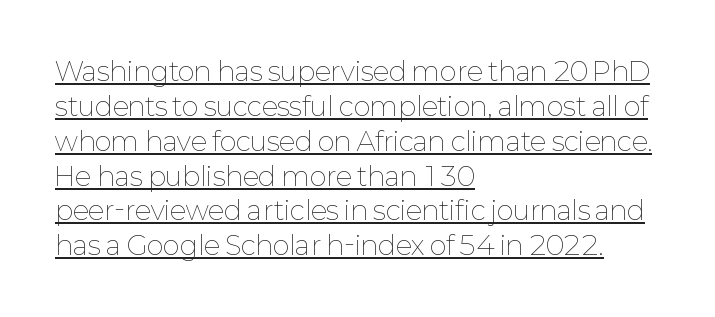
The image shows 26 px text type, upright; set left-aligned, normal line spacing (1.34x), normal letter spacing, underlined.
